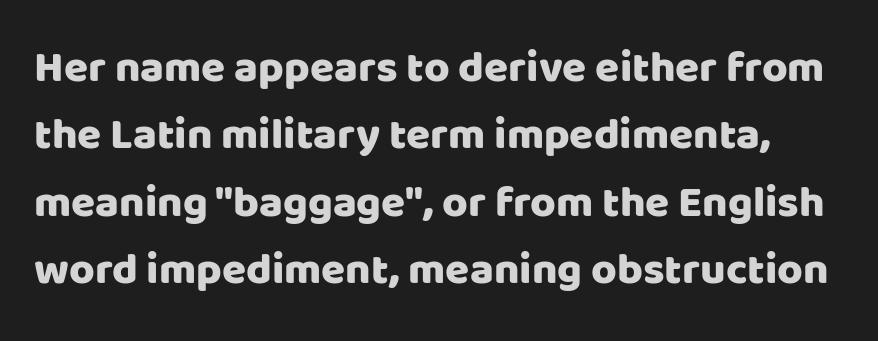
{"serif": "no", "italic": "no", "width": "normal", "stroke_contrast": "low", "x_height": "large", "monospaced": "no", "underline": "no", "line_spacing": "normal", "line_spacing_ratio": 1.53, "letter_spacing": "normal", "letter_spacing_em": 0.0, "glyph_px": 44}
